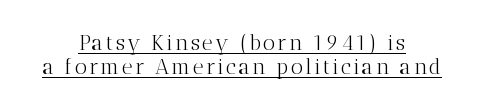
The image shows 21 px text type, upright; set centered, tight line spacing (1.14x), underlined.
